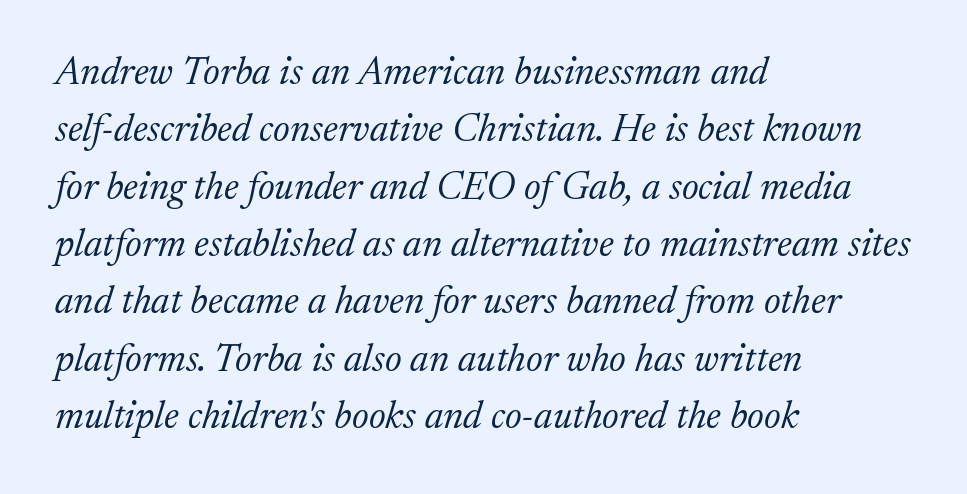
The image shows 39 px light serif type, italic (leaning right); set left-aligned, normal line spacing (1.47x), normal letter spacing, not underlined; medium stroke contrast and a medium x-height.
